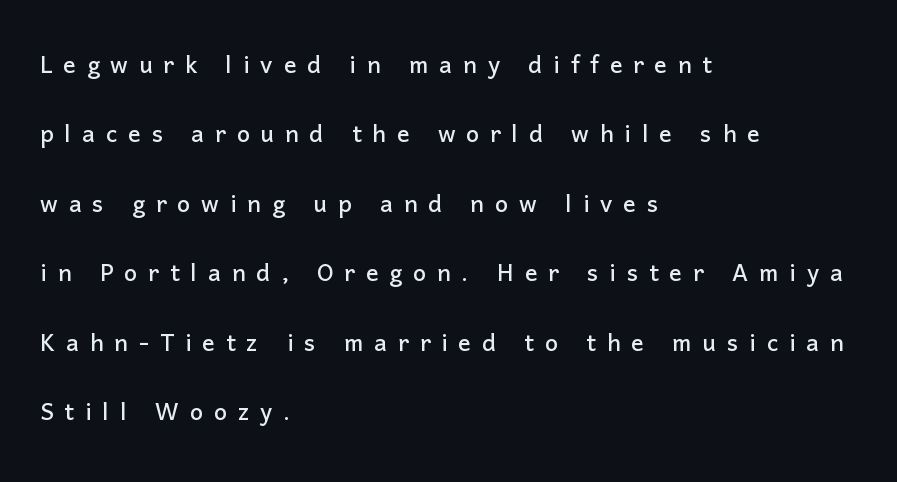
The image shows 31 px sans-serif type, upright; set left-aligned, loose line spacing (2.24x), unusually wide letter spacing (+0.35 em), not underlined; low stroke contrast and a medium x-height.
